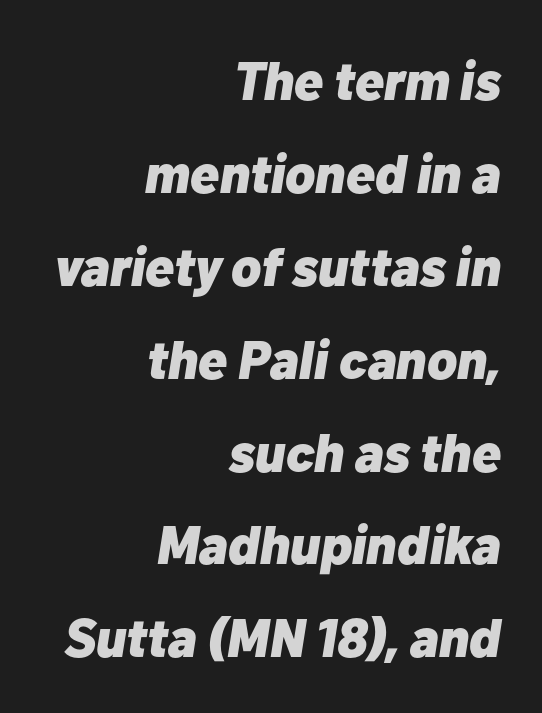
{"italic": "yes", "lean": "right", "slant_degrees": 10, "bold": "yes", "weight": "heavy", "width": "normal", "stroke_contrast": "low", "x_height": "medium", "monospaced": "no", "underline": "no", "align": "right", "line_spacing_ratio": 1.72, "letter_spacing": "normal", "letter_spacing_em": 0.0, "glyph_px": 54}
